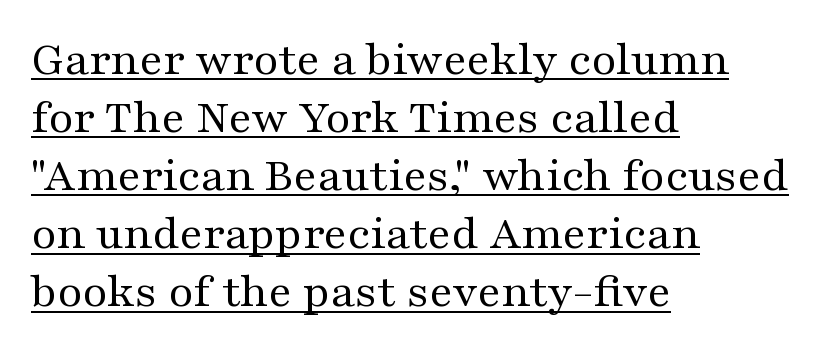
Q: Is the text bold? A: No.
Q: Is the text italic (slanted)? A: No, it is upright.
Q: Is the typeface a serif or a sans-serif typeface? A: Serif.
Q: Is the text underlined? A: Yes.
Q: How is the paragraph aligned? A: Left-aligned.
Q: Is the spacing between letters normal or unusually wide? A: Normal.
Q: Width (condensed, normal, or wide)? A: Wide.
Q: Stroke contrast? A: Medium.
Q: x-height? A: Medium.
Q: Monospaced? A: No.
